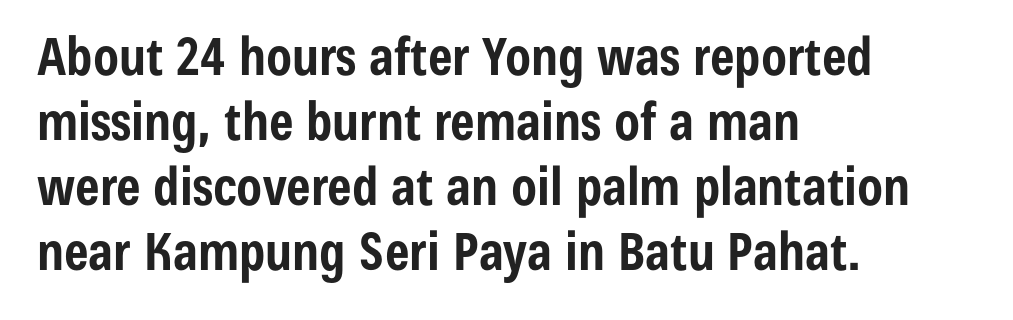
What weight is shown? A full bold with thick strokes. A typesetter would mark this as roman, not italic. Spacing verdict: proportional, widths tailored to each character. The line-height multiplier appears to be the usual default. The baseline area is clear. Does the type have serifs? No, each stem ends abruptly.
